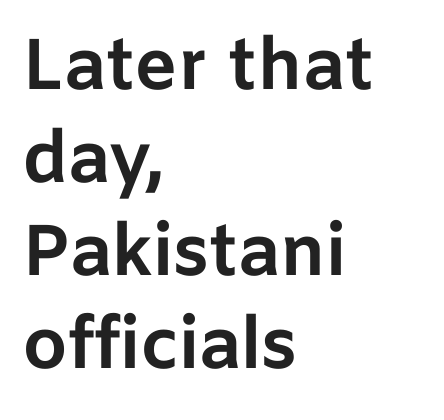
Q: Is the text bold? A: Yes.
Q: Is the text italic (slanted)? A: No, it is upright.
Q: Is the typeface a serif or a sans-serif typeface? A: Sans-serif.
Q: Is the text underlined? A: No.
Q: How is the paragraph aligned? A: Left-aligned.
Q: Is the spacing between letters normal or unusually wide? A: Normal.
Q: Is the spacing between lines tight, normal or loose? A: Normal.
Q: Width (condensed, normal, or wide)? A: Normal.
Q: Stroke contrast? A: Low.
Q: x-height? A: Medium.
Q: Monospaced? A: No.
